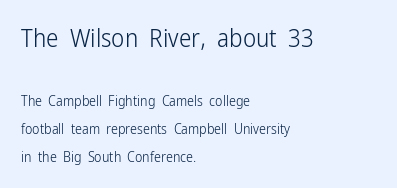
{"italic": "no", "bold": "no", "underline": "no", "align": "left", "line_spacing": "loose", "line_spacing_ratio": 2.0, "letter_spacing": "normal", "letter_spacing_em": 0.0, "larger_block": "first", "size_ratio": 1.79, "glyph_px": 25}
